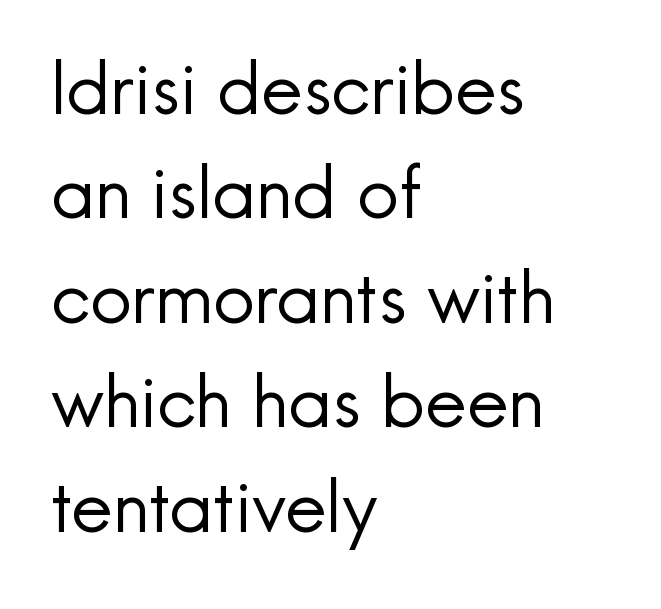
Just letters on the line, the space beneath them empty. These glyphs show unthickened strokes, regular width or finer. Unlike a traditional serif, this face leaves its strokes unadorned. In terms of posture, this sample is upright. Characters follow at the spacing the type designer built in.
